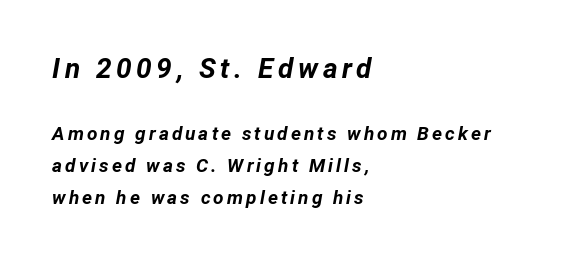
Looking at the ascenders, they clearly lean. Each new line begins a customary step beneath the previous one. Summary of weight: heavy, a full bold. Layout note: lines flush left. Is this a fixed-width face? No — the glyphs have proportional, varying widths.
